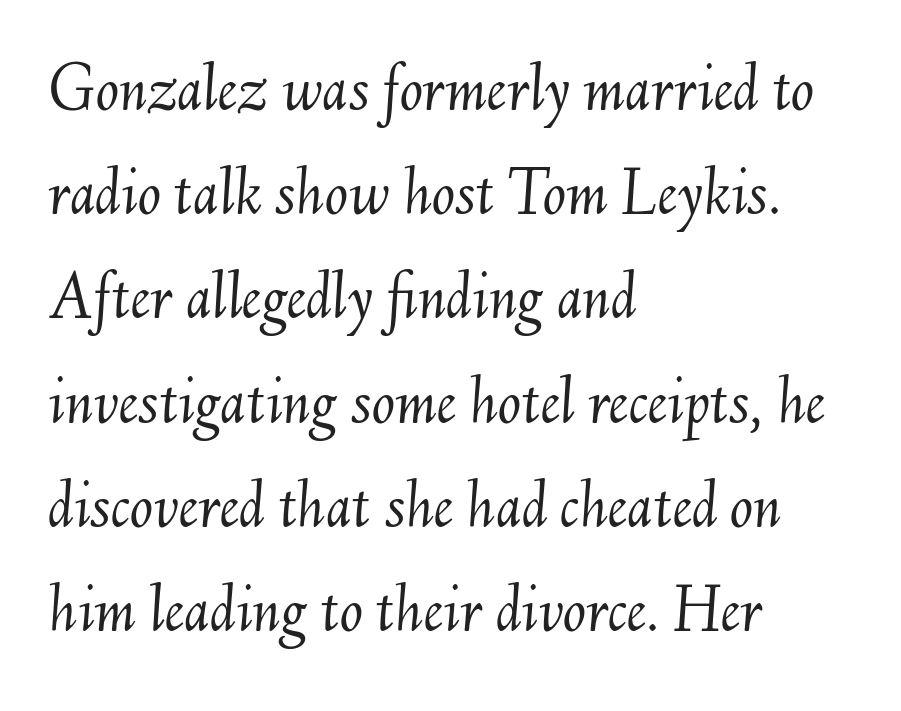
Characters follow at the spacing the type designer built in. The face used here is proportionally spaced, like ordinary book or web type. The passage shown is not underscored anywhere. Characters are canted at an angle relative to the baseline's perpendicular. The rendering anchors every line to the left-hand side.
